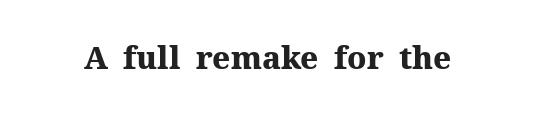
The image shows 31 px heavy serif type, upright; set normal letter spacing, not underlined; medium stroke contrast and a medium x-height.
